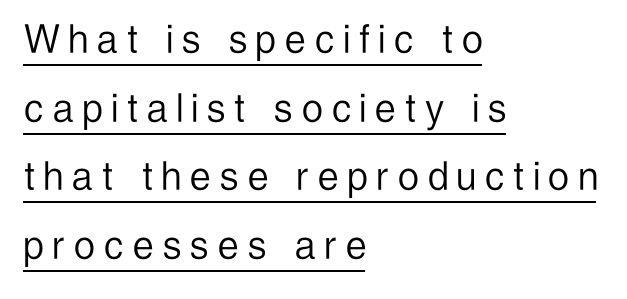
{"serif": "no", "italic": "no", "bold": "no", "weight": "light", "width": "condensed", "stroke_contrast": "low", "x_height": "medium", "monospaced": "no", "underline": "yes", "align": "left", "line_spacing": "normal", "line_spacing_ratio": 1.49, "letter_spacing": "wide", "letter_spacing_em": 0.21, "glyph_px": 46}
